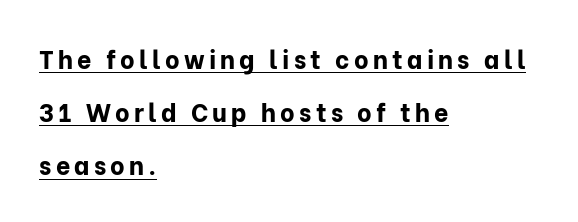
The image shows 25 px bold type, upright; set left-aligned, loose line spacing (2.13x), underlined.
